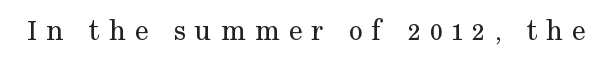
{"serif": "yes", "italic": "no", "bold": "no", "weight": "regular", "width": "normal", "stroke_contrast": "medium", "x_height": "medium", "monospaced": "no", "underline": "no", "letter_spacing": "wide", "letter_spacing_em": 0.28, "glyph_px": 31}
